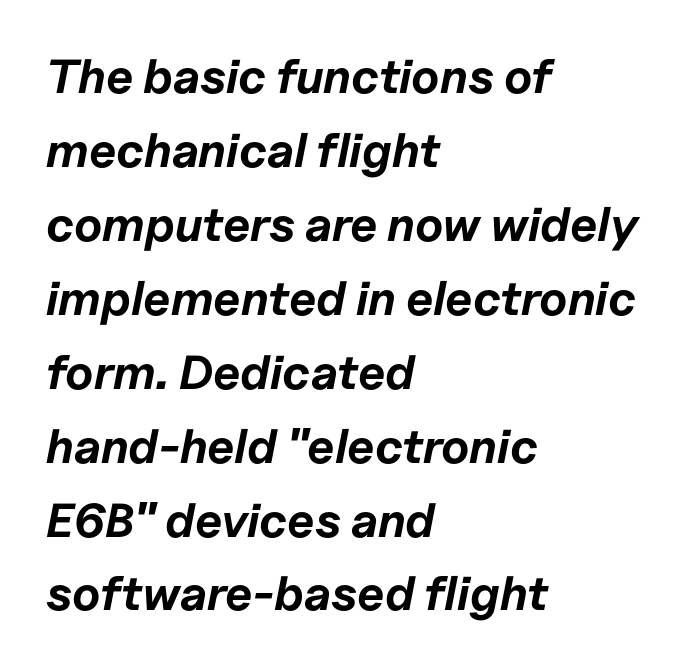
Look at the stroke-to-counter ratio: heavy, a bold. Characters are canted at an angle relative to the baseline's perpendicular. Plain, unruled lines of type. Leading: standard. This sample uses plain, unmodified letter spacing.
